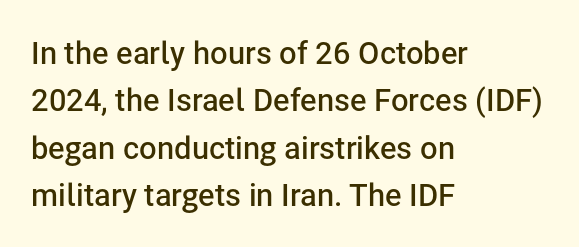
The image shows 31 px semibold sans-serif type, upright; set left-aligned, normal line spacing (1.53x), normal letter spacing, not underlined; low stroke contrast and a medium x-height.
